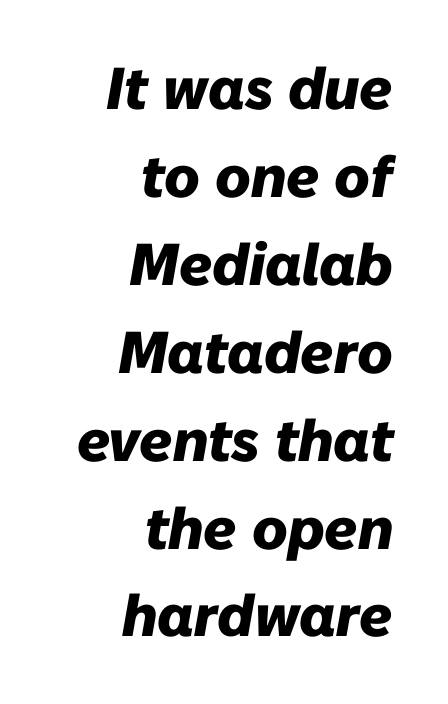
{"italic": "yes", "lean": "right", "slant_degrees": 10, "bold": "yes", "weight": "heavy", "width": "normal", "stroke_contrast": "low", "x_height": "medium", "monospaced": "no", "underline": "no", "align": "right", "line_spacing": "normal", "line_spacing_ratio": 1.49, "letter_spacing": "normal", "letter_spacing_em": 0.0, "glyph_px": 59}
